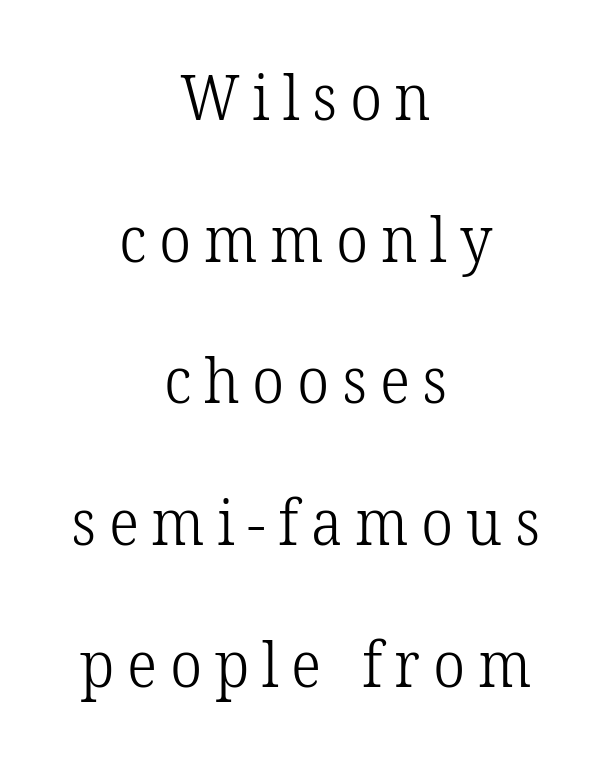
The image shows 63 px light serif type, upright; set centered, loose line spacing (2.25x), unusually wide letter spacing (+0.2 em), not underlined; low stroke contrast and a medium x-height.
